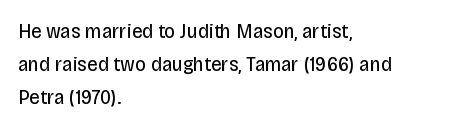
Q: Is the text bold? A: No.
Q: Is the text italic (slanted)? A: No, it is upright.
Q: Is the text underlined? A: No.
Q: How is the paragraph aligned? A: Left-aligned.
Q: Is the spacing between letters normal or unusually wide? A: Normal.
Q: Is the spacing between lines tight, normal or loose? A: Normal.
